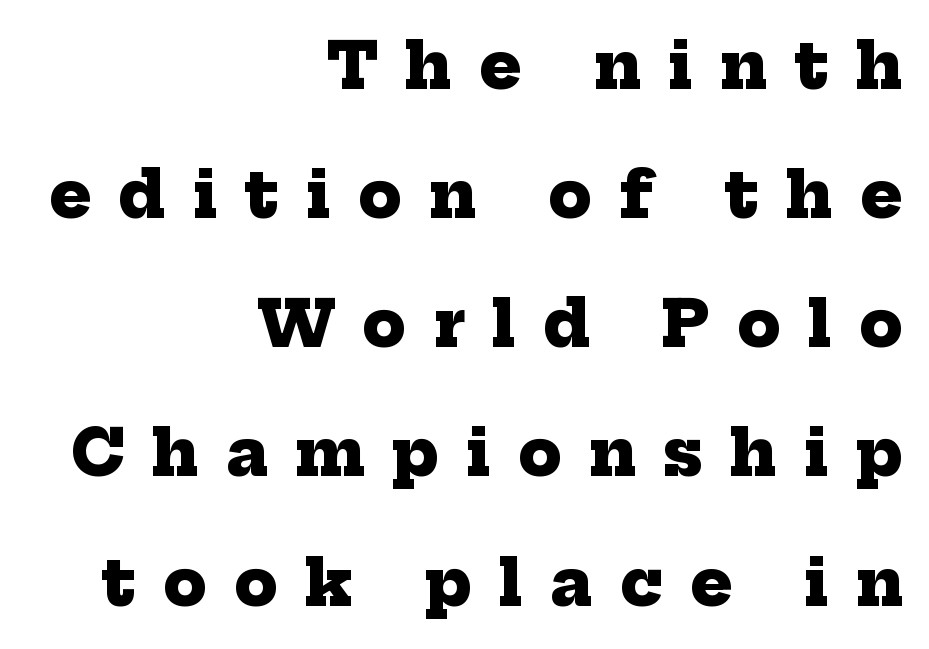
The ragged edge is on the left, which tells us the setting is flush right. On the weight axis this lands at bold, roughly 700. The face used here is proportionally spaced, like ordinary book or web type. Examine the stroke ends and you'll spot serifs. Rows of type keep a wide berth in the vertical direction.
